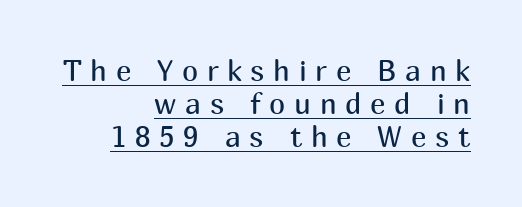
The image shows 29 px regular-weight sans-serif type, upright; set right-aligned, tight line spacing (1.14x), unusually wide letter spacing (+0.3 em), underlined; medium stroke contrast and a medium x-height.
